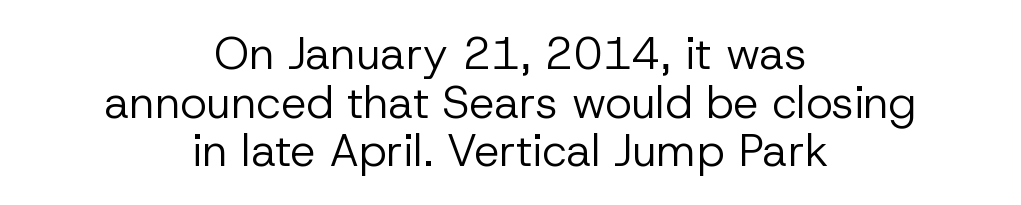
Words appear dense and cohesive because spacing is normal. Just letters on the line, the space beneath them empty. Character widths vary here, with narrow letters taking less room than wide ones. Regarding serifs, this sample does without them. Italic? Not at all — the glyphs are vertical.
